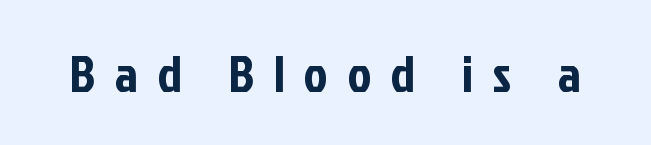
The words here are not underlined. The line texture is sparse and dotted thanks to wide tracking. Note the varied advance widths — an 'i' is clearly narrower than an 'm'. The lettering holds an erect, upright posture throughout. In terms of letterform style, serifs are entirely absent.
